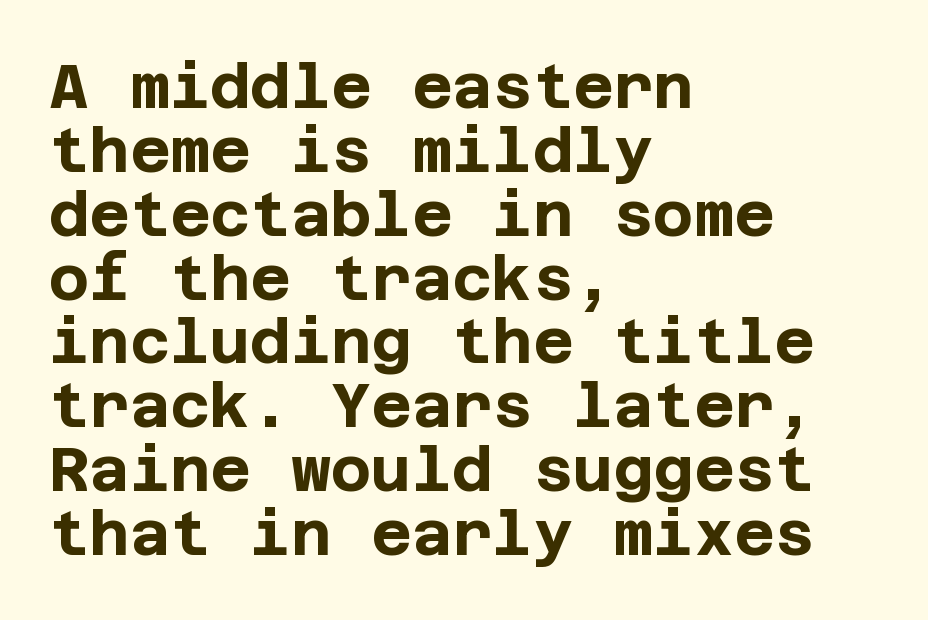
Q: Is the text bold? A: Yes.
Q: Is the text italic (slanted)? A: No, it is upright.
Q: Is the typeface a serif or a sans-serif typeface? A: Sans-serif.
Q: Is the text underlined? A: No.
Q: How is the paragraph aligned? A: Left-aligned.
Q: Is the spacing between letters normal or unusually wide? A: Normal.
Q: Is the spacing between lines tight, normal or loose? A: Tight.
Q: Width (condensed, normal, or wide)? A: Normal.
Q: Stroke contrast? A: Low.
Q: x-height? A: Large.
